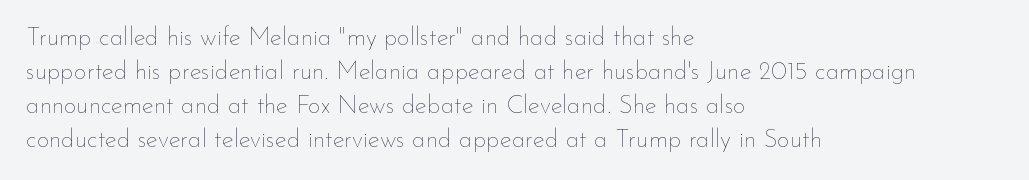
{"italic": "no", "bold": "no", "underline": "no", "align": "left", "line_spacing": "normal", "line_spacing_ratio": 1.36, "letter_spacing": "normal", "letter_spacing_em": 0.0, "glyph_px": 25}
